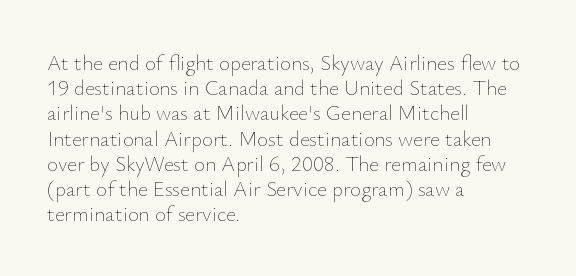
The letterforms sit shoulder to shoulder at normal distance. Typeset ragged right — the left edge is the straight one. The lettering holds an erect, upright posture throughout. Vertical stems look standard width or narrower in stroke. Beneath every word, the page is bare.
